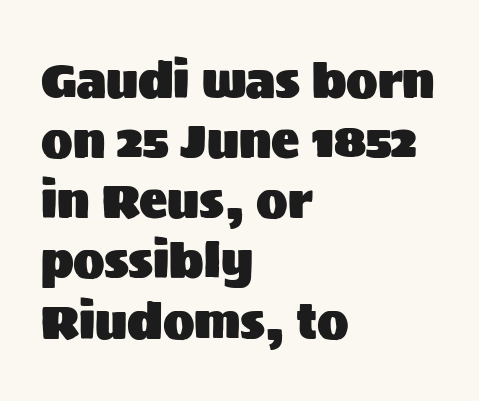
Q: Is the text italic (slanted)? A: No, it is upright.
Q: Is the typeface a serif or a sans-serif typeface? A: Sans-serif.
Q: Is the text underlined? A: No.
Q: How is the paragraph aligned? A: Left-aligned.
Q: Is the spacing between letters normal or unusually wide? A: Normal.
Q: Is the spacing between lines tight, normal or loose? A: Normal.
Q: Width (condensed, normal, or wide)? A: Normal.
Q: Stroke contrast? A: Medium.
Q: x-height? A: Large.
Q: Monospaced? A: No.
